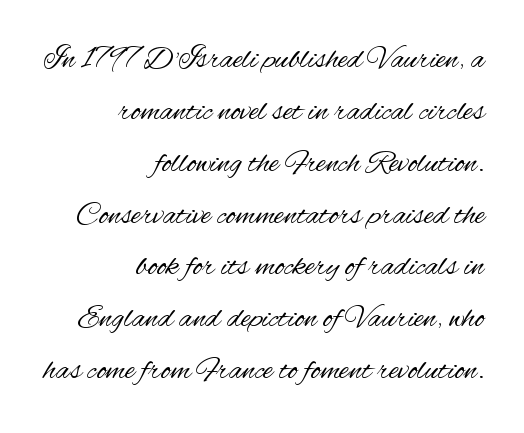
Q: Is the text bold? A: No.
Q: Is the text italic (slanted)? A: Yes.
Q: Is the typeface a serif or a sans-serif typeface? A: Sans-serif.
Q: Is the text underlined? A: No.
Q: How is the paragraph aligned? A: Right-aligned.
Q: Is the spacing between letters normal or unusually wide? A: Normal.
Q: Is the spacing between lines tight, normal or loose? A: Normal.
Q: Width (condensed, normal, or wide)? A: Condensed.
Q: Stroke contrast? A: Medium.
Q: x-height? A: Small.
Q: Monospaced? A: No.
